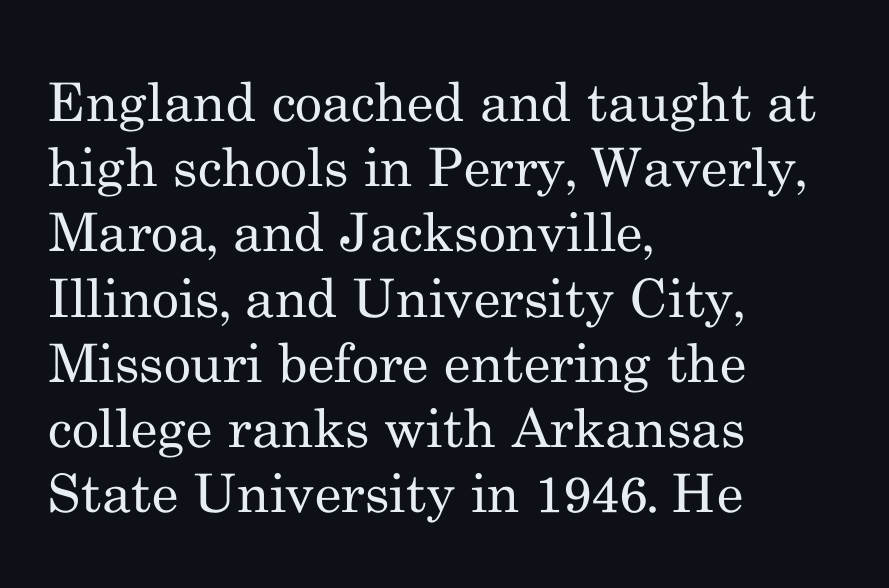
{"serif": "yes", "italic": "no", "bold": "no", "weight": "regular", "width": "normal", "stroke_contrast": "medium", "x_height": "small", "monospaced": "no", "underline": "no", "align": "left", "line_spacing_ratio": 1.23, "letter_spacing": "normal", "letter_spacing_em": 0.0, "glyph_px": 53}
